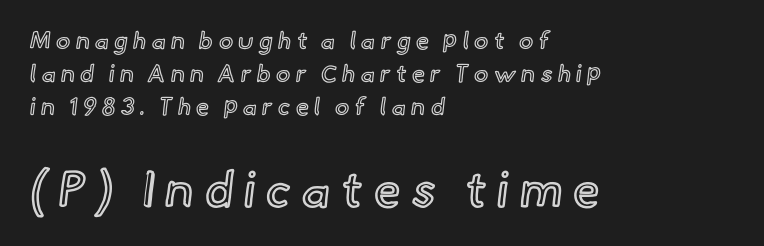
{"width": "normal", "x_height": "small", "monospaced": "no", "underline": "no", "align": "left", "line_spacing": "normal", "line_spacing_ratio": 1.37, "letter_spacing": "wide", "letter_spacing_em": 0.22, "larger_block": "second", "size_ratio": 2.04, "glyph_px": 49}
